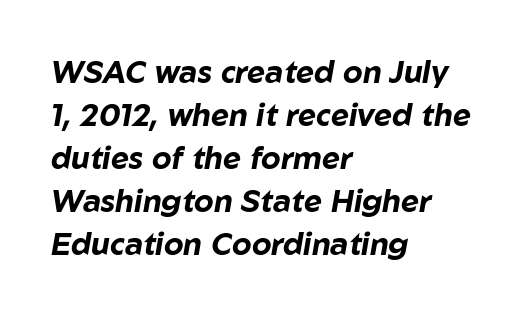
Q: Is the text bold? A: Yes.
Q: Is the text italic (slanted)? A: Yes, it leans right by about 10 degrees.
Q: Is the text underlined? A: No.
Q: How is the paragraph aligned? A: Left-aligned.
Q: Is the spacing between letters normal or unusually wide? A: Normal.
Q: Is the spacing between lines tight, normal or loose? A: Normal.
Q: Width (condensed, normal, or wide)? A: Normal.
Q: Stroke contrast? A: Low.
Q: x-height? A: Medium.
Q: Monospaced? A: No.
